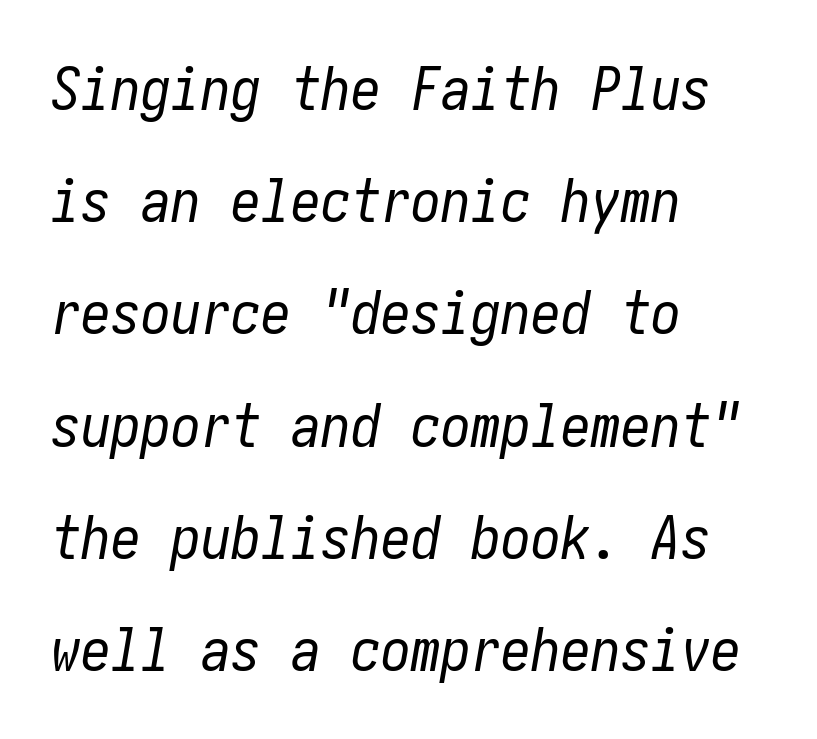
Q: Is the text bold? A: No.
Q: Is the text italic (slanted)? A: Yes, it leans right by about 10 degrees.
Q: Is the text underlined? A: No.
Q: How is the paragraph aligned? A: Left-aligned.
Q: Is the spacing between letters normal or unusually wide? A: Normal.
Q: Width (condensed, normal, or wide)? A: Condensed.
Q: Stroke contrast? A: Low.
Q: x-height? A: Medium.
